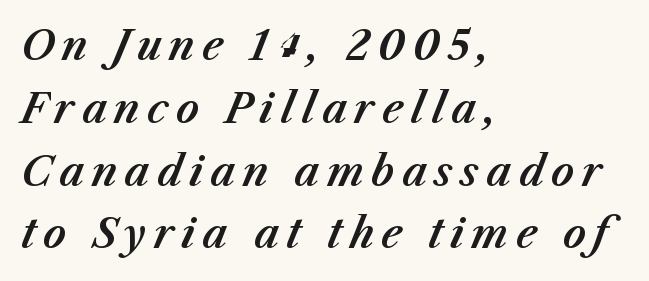
These lines are set flush left with a ragged right edge. Descenders hang freely into open space. The lettering tilts uniformly, giving the passage an italic look. Spacing verdict: proportional, widths tailored to each character. In terms of leading, this rendering sits right in the middle.
